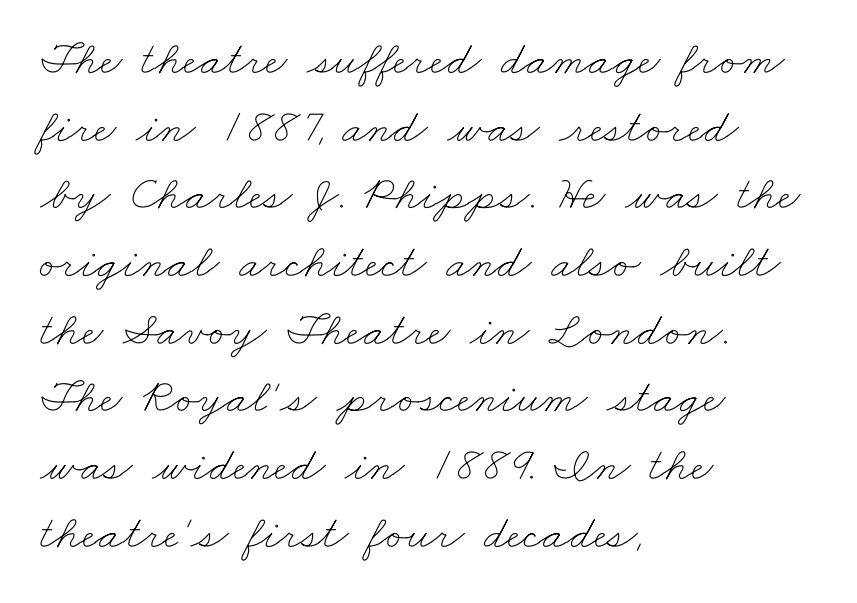
The font is comparable to plain body text, perhaps lighter. Nobody touched the tracking dial on this one. Typeset ragged right — the left edge is the straight one. What's the leading like? Ordinary, nothing unusual.
